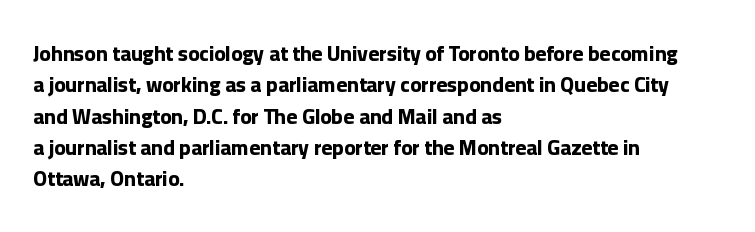
Q: Is the text bold? A: Yes.
Q: Is the text italic (slanted)? A: No, it is upright.
Q: Is the text underlined? A: No.
Q: How is the paragraph aligned? A: Left-aligned.
Q: Is the spacing between letters normal or unusually wide? A: Normal.
Q: Is the spacing between lines tight, normal or loose? A: Normal.
